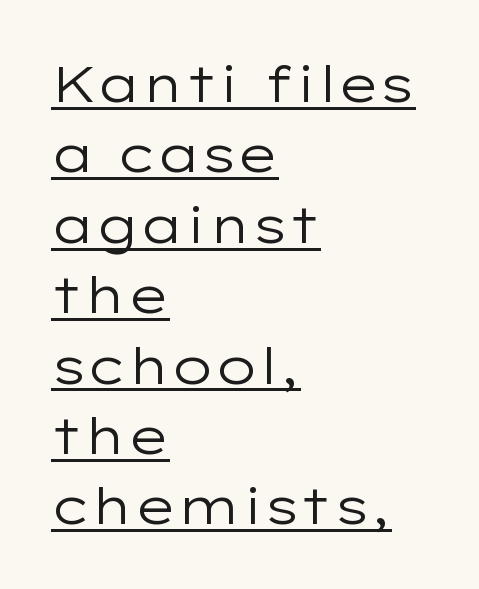
{"serif": "no", "italic": "no", "bold": "no", "weight": "regular", "width": "wide", "stroke_contrast": "low", "x_height": "medium", "monospaced": "no", "underline": "yes", "align": "left", "line_spacing": "normal", "line_spacing_ratio": 1.38, "letter_spacing": "normal", "letter_spacing_em": 0.0, "glyph_px": 51}
